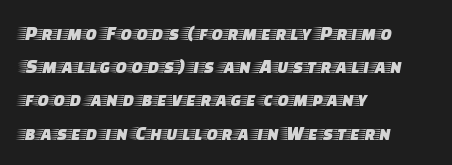
Q: Is the text italic (slanted)? A: Yes.
Q: Is the text underlined? A: No.
Q: How is the paragraph aligned? A: Left-aligned.
Q: Is the spacing between letters normal or unusually wide? A: Normal.
Q: Is the spacing between lines tight, normal or loose? A: Normal.
